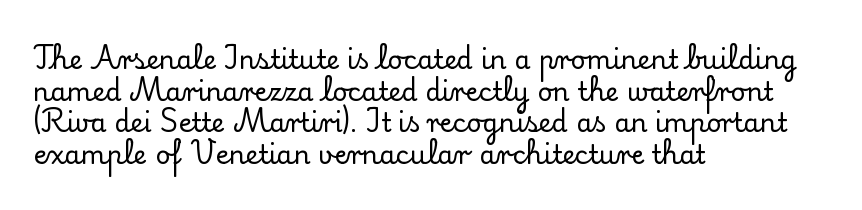
The lettering stays uniformly vertical, giving the passage a roman look. The baseline area is clear. The setting favours the left margin, as ordinary paragraphs usually do. These lines keep a tight, regular rhythm from letter to letter.
